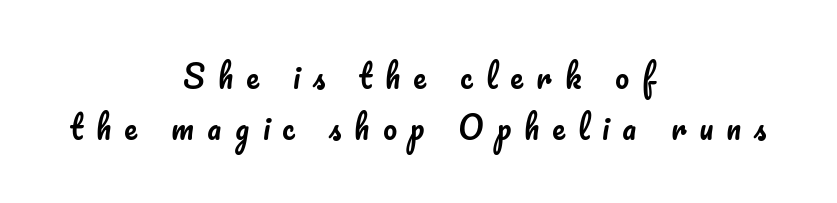
The gap between lines stays unmarked. Spacing verdict: proportional, widths tailored to each character. Loose tracking; the words dissolve into strings of separated letters. The passage is arranged like a title page — every line centered. Successive baselines arrive at the customary interval.
